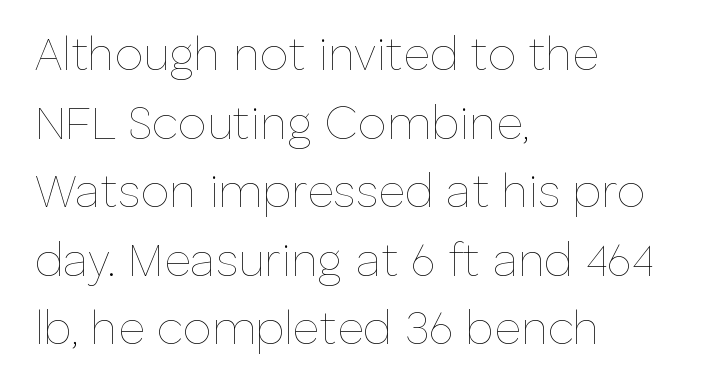
The image shows 46 px thin type, upright; set left-aligned, normal line spacing (1.49x), normal letter spacing, not underlined; low stroke contrast and a medium x-height.
